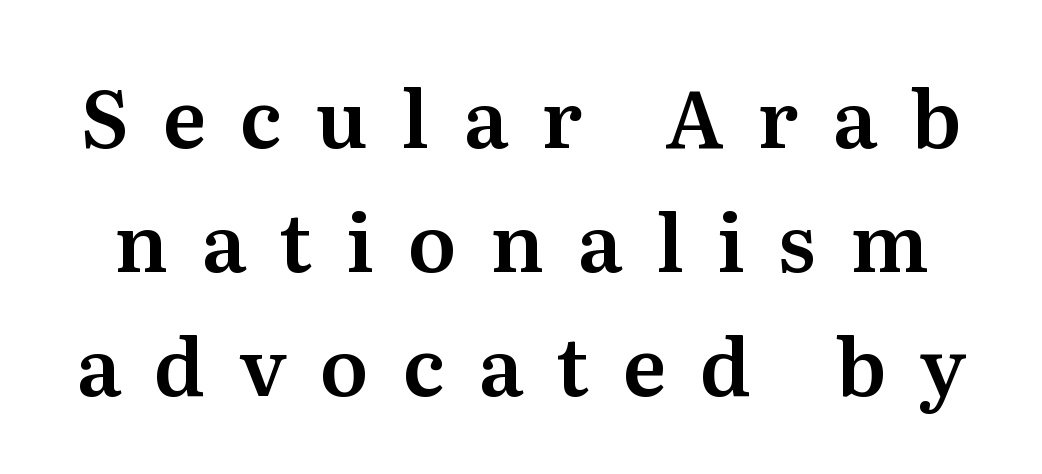
The image shows 80 px serif type, upright; set normal line spacing (1.55x), unusually wide letter spacing (+0.42 em), not underlined; medium stroke contrast and a medium x-height.
